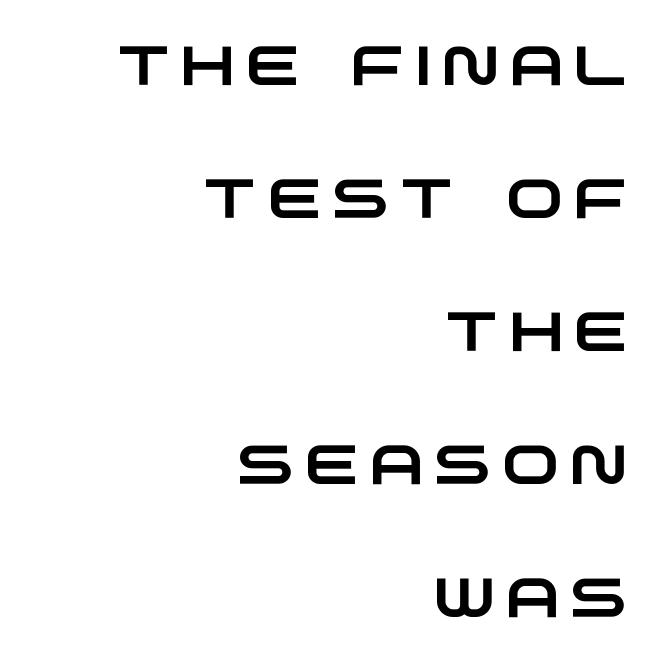
Widely set lines give the paragraph a tall, airy silhouette. Do the characters align in a grid? No, the font is proportional. Decoration check: the copy has no underline. The typeface chosen for these lines omits serifs. The lines are quadded right.
